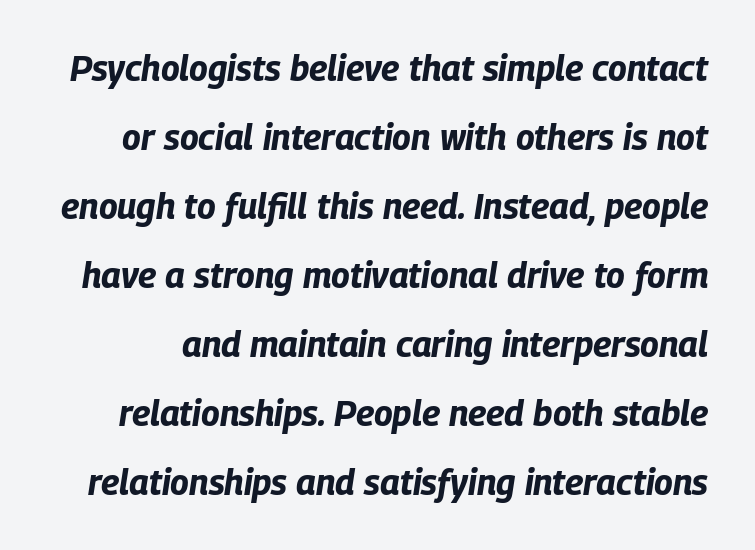
Q: Is the text bold? A: Yes.
Q: Is the text italic (slanted)? A: Yes, it leans right by about 9 degrees.
Q: Is the text underlined? A: No.
Q: Is the spacing between letters normal or unusually wide? A: Normal.
Q: Is the spacing between lines tight, normal or loose? A: Loose.
Q: Width (condensed, normal, or wide)? A: Condensed.
Q: Stroke contrast? A: Low.
Q: x-height? A: Large.
Q: Monospaced? A: No.
